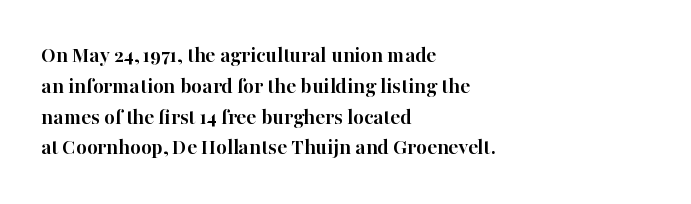
Q: Is the text bold? A: Yes.
Q: Is the text italic (slanted)? A: No, it is upright.
Q: Is the text underlined? A: No.
Q: How is the paragraph aligned? A: Left-aligned.
Q: Is the spacing between letters normal or unusually wide? A: Normal.
Q: Is the spacing between lines tight, normal or loose? A: Normal.
